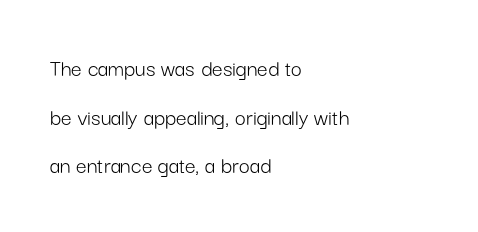
The image shows 24 px text type, upright; set left-aligned, loose line spacing (2.03x), normal letter spacing, not underlined.
